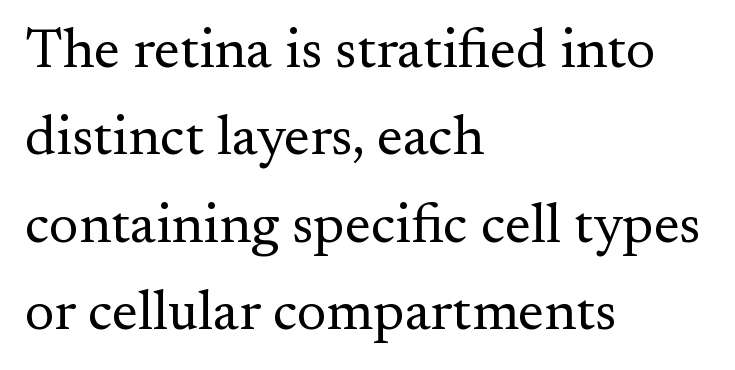
Style check: upright. Nobody drew a line under any word here. Regarding leading, the lines here are spaced in the standard way. Each word holds together tightly as a unit, with standard inter-letter gaps. Is this a heavy cut? Hardly; it is regular or lighter.
